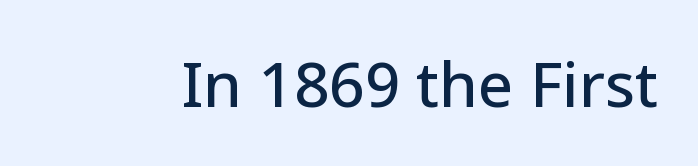
{"serif": "no", "italic": "no", "width": "normal", "stroke_contrast": "low", "x_height": "medium", "monospaced": "no", "underline": "no", "letter_spacing": "normal", "letter_spacing_em": 0.0, "glyph_px": 62}
